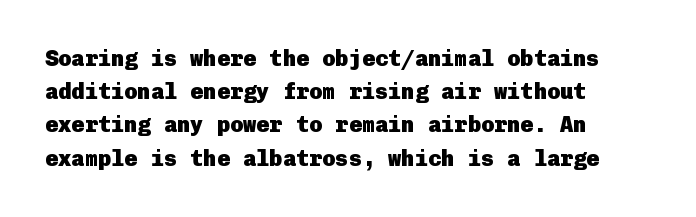
Q: Is the text bold? A: Yes.
Q: Is the text italic (slanted)? A: No, it is upright.
Q: Is the text underlined? A: No.
Q: How is the paragraph aligned? A: Left-aligned.
Q: Is the spacing between letters normal or unusually wide? A: Normal.
Q: Is the spacing between lines tight, normal or loose? A: Normal.
